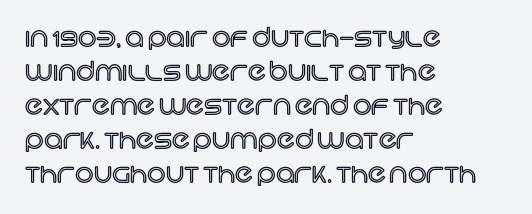
The image shows 26 px text type, upright; set left-aligned, normal line spacing (1.31x), normal letter spacing, not underlined.
